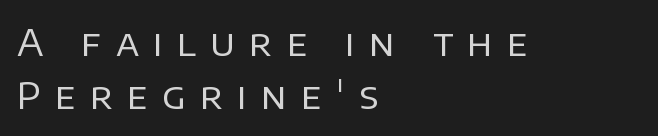
The image shows 37 px regular-weight sans-serif type, upright; set left-aligned, normal line spacing (1.44x), unusually wide letter spacing (+0.38 em), not underlined; low stroke contrast and a large x-height.
